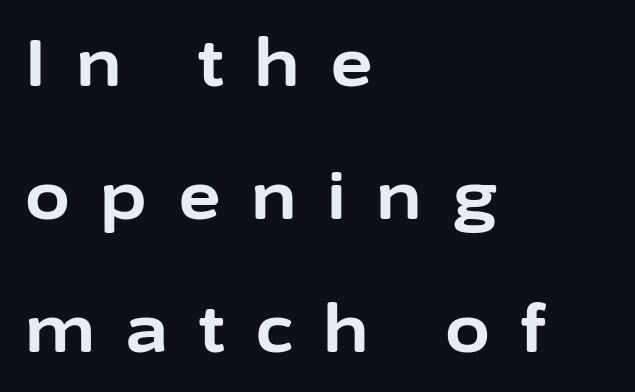
Q: Is the text bold? A: Yes.
Q: Is the text italic (slanted)? A: No, it is upright.
Q: Is the typeface a serif or a sans-serif typeface? A: Sans-serif.
Q: Is the text underlined? A: No.
Q: How is the paragraph aligned? A: Left-aligned.
Q: Is the spacing between letters normal or unusually wide? A: Unusually wide.
Q: Is the spacing between lines tight, normal or loose? A: Loose.
Q: Width (condensed, normal, or wide)? A: Normal.
Q: Stroke contrast? A: Low.
Q: x-height? A: Medium.
Q: Monospaced? A: No.
